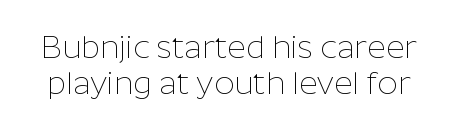
{"serif": "no", "italic": "no", "bold": "no", "weight": "thin", "width": "normal", "stroke_contrast": "low", "x_height": "medium", "monospaced": "no", "underline": "no", "line_spacing": "tight", "line_spacing_ratio": 1.11, "letter_spacing": "normal", "letter_spacing_em": 0.0, "glyph_px": 32}
